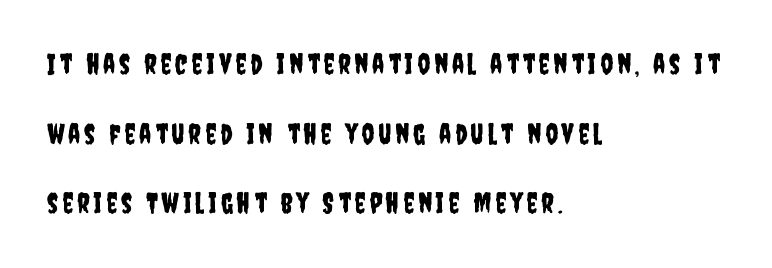
The image shows 28 px condensed sans-serif type, upright; set left-aligned, loose line spacing (2.49x), not underlined; low stroke contrast and a large x-height.
